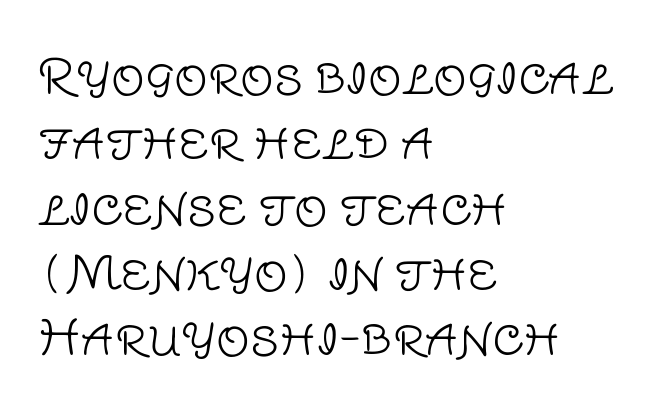
The image shows 47 px light sans-serif type; set left-aligned, normal line spacing (1.39x), normal letter spacing, not underlined; low stroke contrast and a large x-height.
